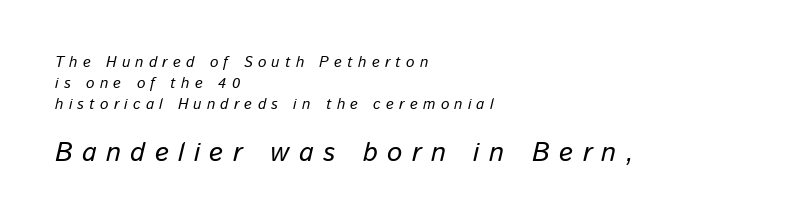
Q: Is the text italic (slanted)? A: Yes, it leans right by about 13 degrees.
Q: Is the text underlined? A: No.
Q: How is the paragraph aligned? A: Left-aligned.
Q: Is the spacing between letters normal or unusually wide? A: Unusually wide.
Q: Is the spacing between lines tight, normal or loose? A: Normal.
Q: Which block of text is set in a larger size, the first (top) or the second (bottom)? A: The second (bottom) one.
